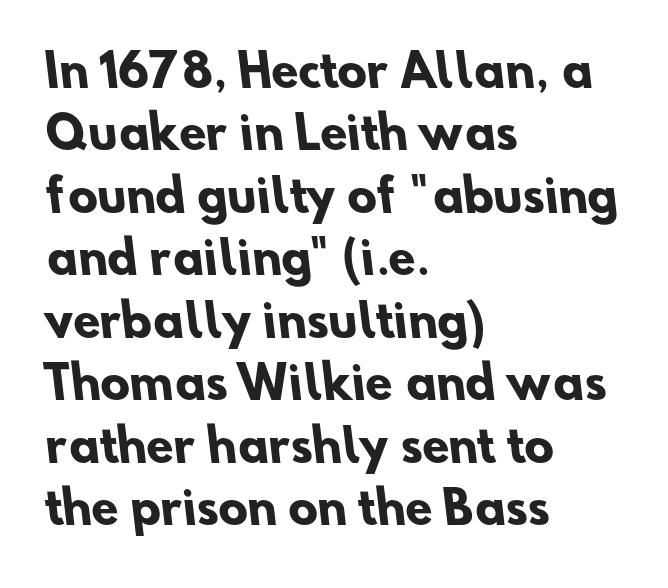
The image shows 44 px heavy sans-serif type; set left-aligned, normal line spacing (1.42x), normal letter spacing, not underlined; low stroke contrast and a small x-height.
